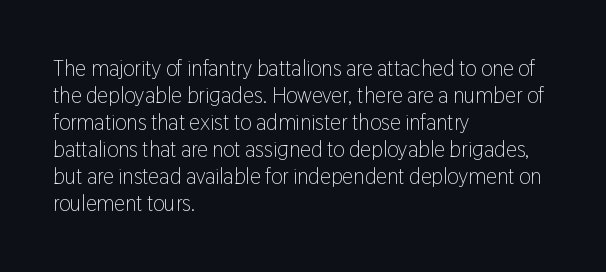
Q: Is the text bold? A: No.
Q: Is the text italic (slanted)? A: No, it is upright.
Q: Is the text underlined? A: No.
Q: How is the paragraph aligned? A: Left-aligned.
Q: Is the spacing between letters normal or unusually wide? A: Normal.
